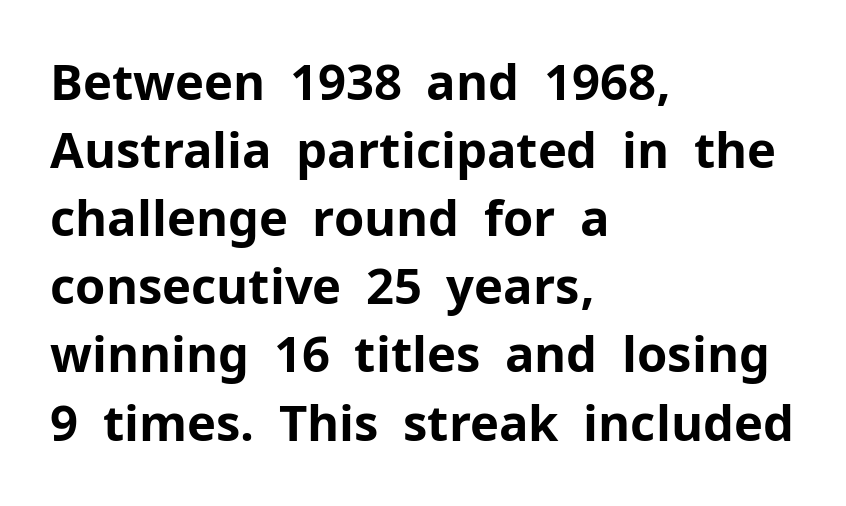
{"serif": "no", "italic": "no", "bold": "yes", "weight": "bold", "width": "normal", "stroke_contrast": "low", "x_height": "medium", "monospaced": "no", "underline": "no", "align": "left", "line_spacing": "normal", "line_spacing_ratio": 1.39, "letter_spacing": "normal", "letter_spacing_em": 0.0, "glyph_px": 49}
